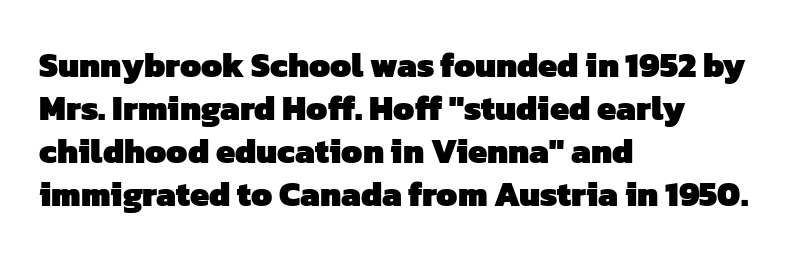
Normally led — the rows are evenly, conventionally spaced. The passage is arranged the way most books set body copy — flush left. Descenders are the only things crossing below the line. This sample uses a sans-serif face.
